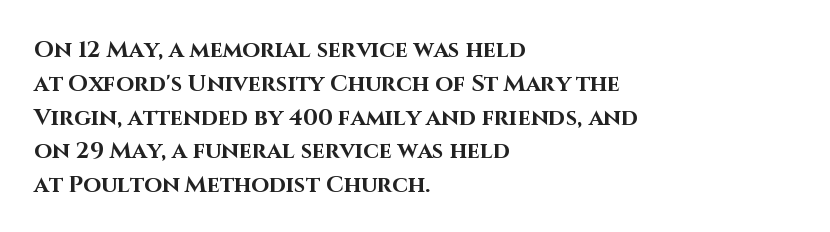
Q: Is the text bold? A: Yes.
Q: Is the text italic (slanted)? A: No, it is upright.
Q: Is the text underlined? A: No.
Q: How is the paragraph aligned? A: Left-aligned.
Q: Is the spacing between letters normal or unusually wide? A: Normal.
Q: Is the spacing between lines tight, normal or loose? A: Normal.
